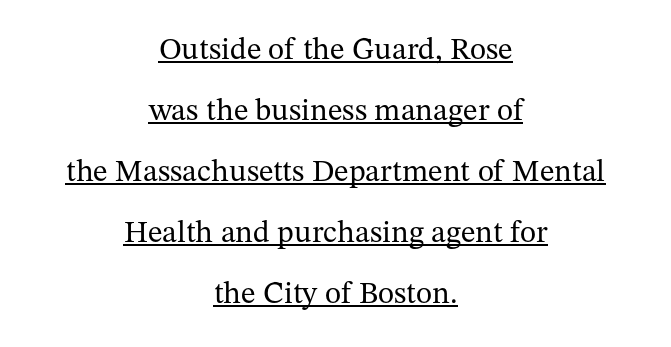
In terms of leading, this rendering errs on the spacious side. Letterform terminals end in serifs throughout the passage. Note the varied advance widths — an 'i' is clearly narrower than an 'm'. A typesetter would call this zero additional tracking. No heavy texture on the line: the type isn't bold. The words here are underlined.
